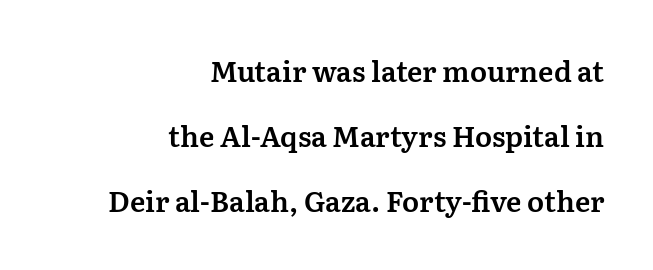
One-word summary of the alignment: right. The face used here is proportionally spaced, like ordinary book or web type. The lines are spread far apart with generous leading. There is no visible air inserted between adjacent glyphs.
